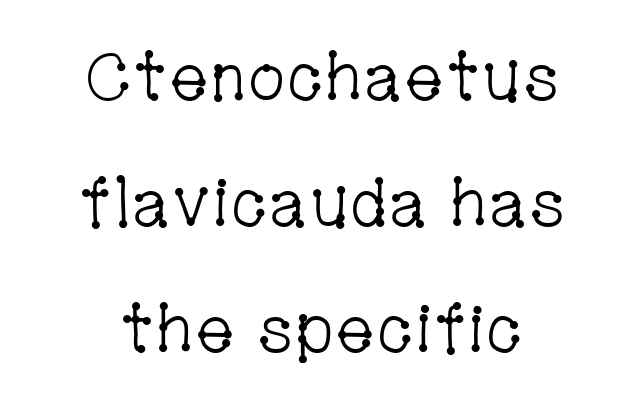
{"serif": "yes", "italic": "no", "bold": "no", "weight": "light", "width": "condensed", "stroke_contrast": "low", "x_height": "medium", "monospaced": "no", "underline": "no", "line_spacing_ratio": 1.85, "letter_spacing": "normal", "letter_spacing_em": 0.0, "glyph_px": 68}
